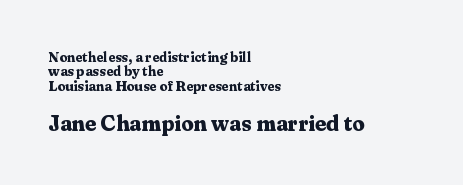
When letters stand straight like this, we call the style roman or upright. Thick stems and heavy bowls — unmistakably bold. The line texture is even and compact thanks to regular tracking. Check under the words: just untouched page. Reading top to bottom, the characters get bigger at the block break. Quick note: interline space is minimal.
